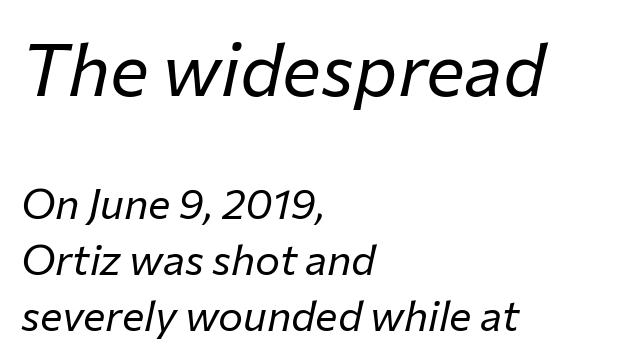
{"italic": "yes", "lean": "right", "slant_degrees": 12, "bold": "no", "weight": "regular", "width": "normal", "stroke_contrast": "low", "x_height": "medium", "monospaced": "no", "underline": "no", "align": "left", "line_spacing": "normal", "line_spacing_ratio": 1.33, "letter_spacing": "normal", "letter_spacing_em": 0.0, "larger_block": "first", "size_ratio": 1.74, "glyph_px": 73}
